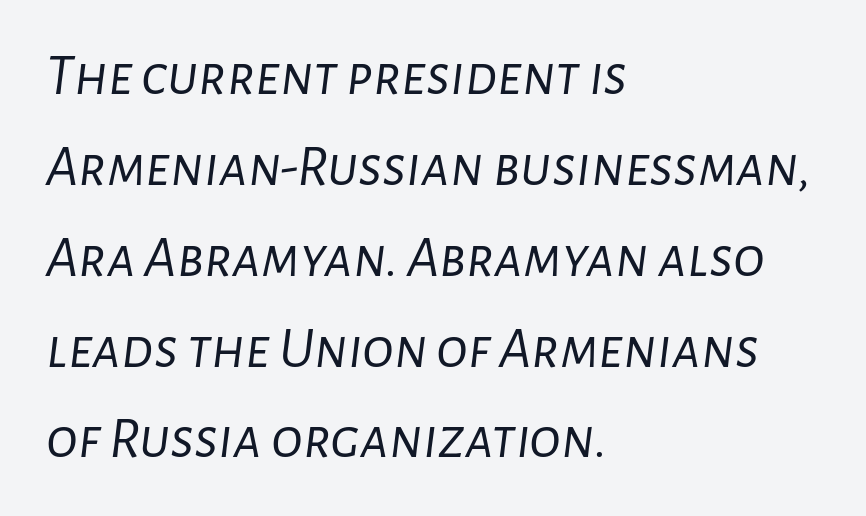
{"italic": "yes", "lean": "right", "slant_degrees": 7, "bold": "no", "weight": "light", "width": "normal", "stroke_contrast": "low", "x_height": "medium", "monospaced": "no", "underline": "no", "align": "left", "line_spacing": "normal", "line_spacing_ratio": 1.54, "letter_spacing": "normal", "letter_spacing_em": 0.0, "glyph_px": 59}
